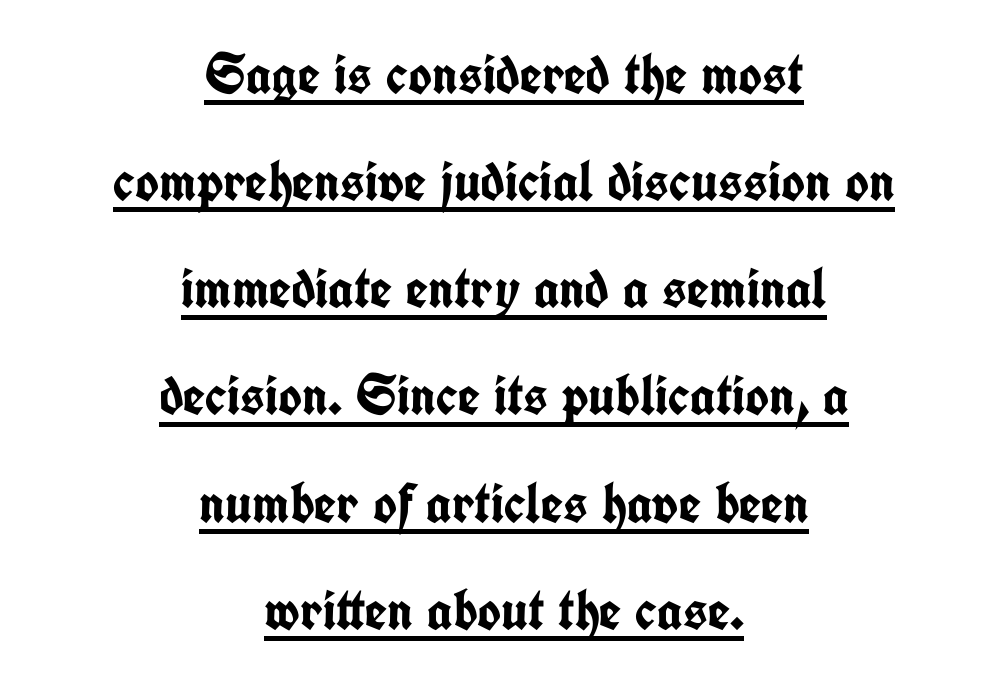
No extra tracking has been applied to these lines. Heft: maximum for text — a bold. The text was rendered using a sans face with plain stroke endings. Style check: upright. Note the varied advance widths — an 'i' is clearly narrower than an 'm'. The face used here appears with an underline applied.
